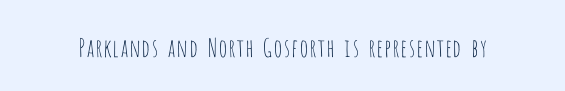
{"italic": "no", "bold": "no", "underline": "no", "letter_spacing": "normal", "letter_spacing_em": 0.0, "glyph_px": 25}
